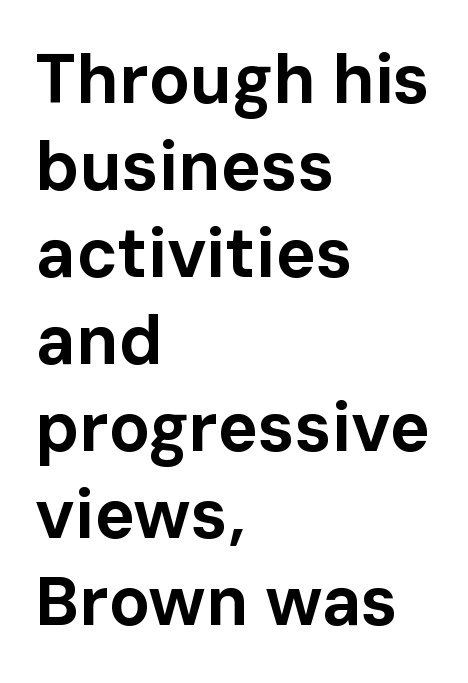
Q: Is the text bold? A: Yes.
Q: Is the text italic (slanted)? A: No, it is upright.
Q: Is the typeface a serif or a sans-serif typeface? A: Sans-serif.
Q: Is the text underlined? A: No.
Q: How is the paragraph aligned? A: Left-aligned.
Q: Is the spacing between letters normal or unusually wide? A: Normal.
Q: Is the spacing between lines tight, normal or loose? A: Normal.
Q: Width (condensed, normal, or wide)? A: Normal.
Q: Stroke contrast? A: Low.
Q: x-height? A: Medium.
Q: Monospaced? A: No.
